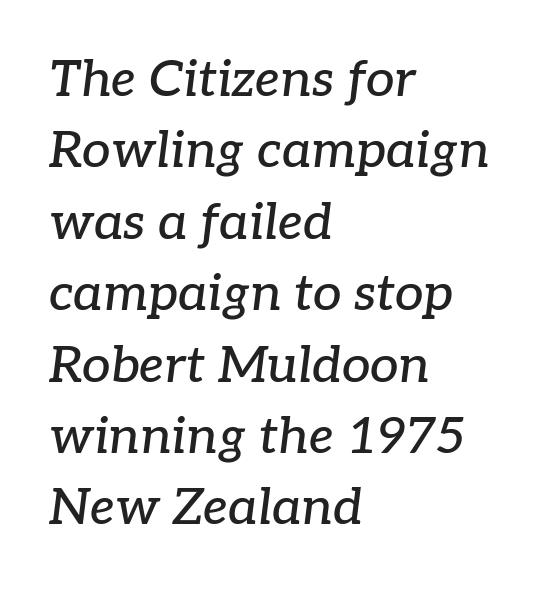
{"serif": "yes", "italic": "yes", "lean": "right", "slant_degrees": 7, "width": "normal", "stroke_contrast": "low", "x_height": "medium", "monospaced": "no", "underline": "no", "align": "left", "line_spacing": "normal", "line_spacing_ratio": 1.4, "letter_spacing": "normal", "letter_spacing_em": 0.0, "glyph_px": 51}
